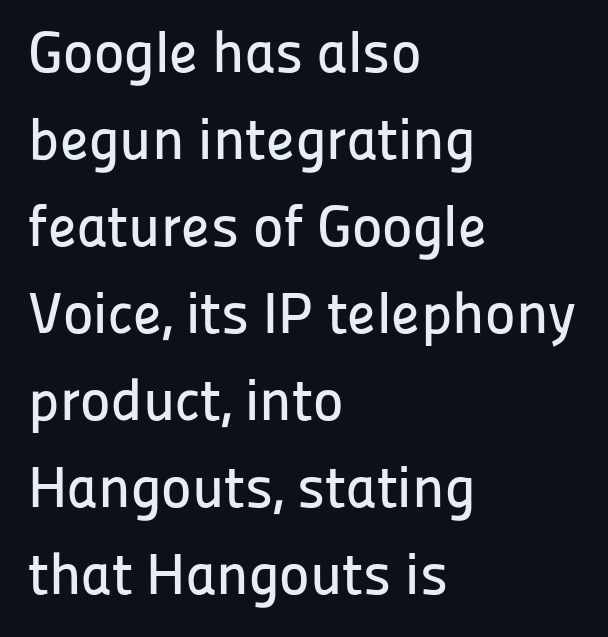
Just letters on the line, the space beneath them empty. In terms of posture, this sample is upright. In terms of letterform style, serifs are entirely absent. The passage shown is typed in a proportional face where columns would drift. This sample uses plain, unmodified letter spacing.
